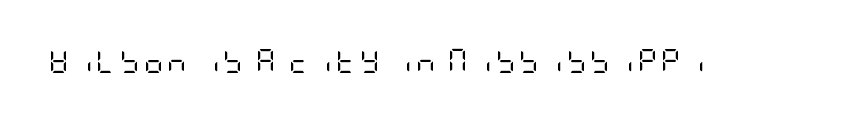
Q: Is the text bold? A: No.
Q: Is the text italic (slanted)? A: No, it is upright.
Q: Is the text underlined? A: No.
